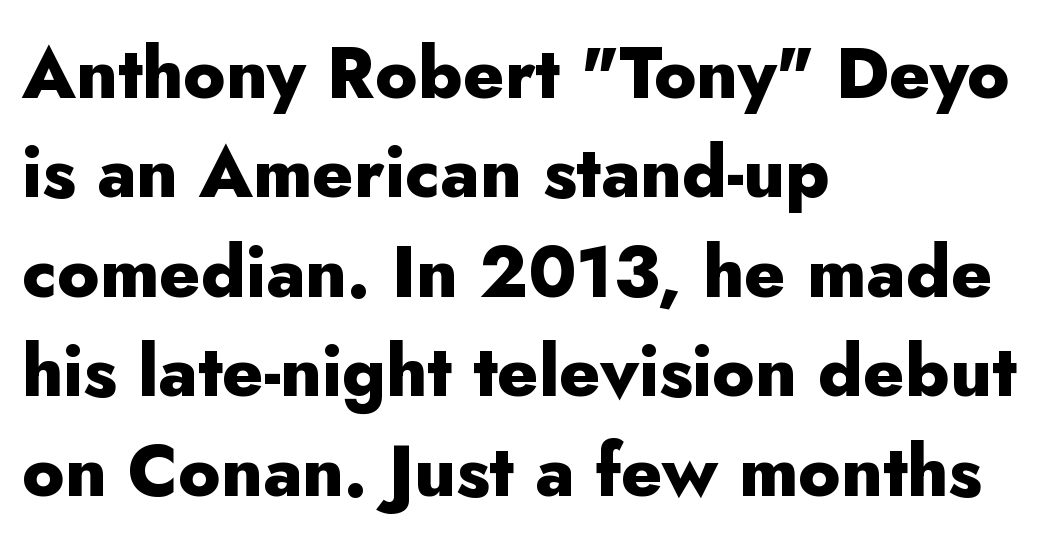
{"serif": "no", "italic": "no", "bold": "yes", "weight": "heavy", "width": "normal", "stroke_contrast": "low", "x_height": "small", "monospaced": "no", "underline": "no", "align": "left", "line_spacing": "normal", "line_spacing_ratio": 1.4, "letter_spacing": "normal", "letter_spacing_em": 0.0, "glyph_px": 71}
